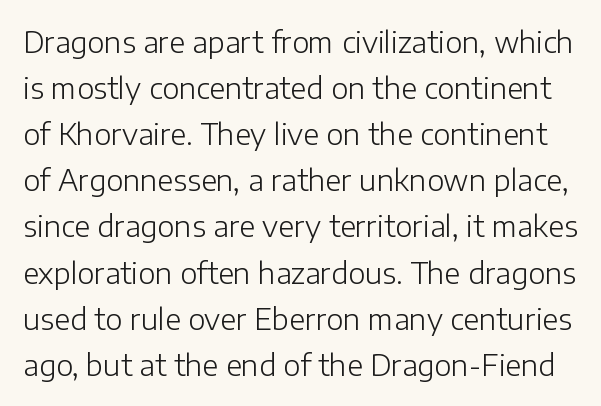
Quick note: underline off. Compared with a typical body face, this is equally light or lighter still. Characters follow at the spacing the type designer built in. The letters advance in unequal steps, a hallmark of proportional type. This sample uses an upright cut, with every glyph sitting square on the baseline.
